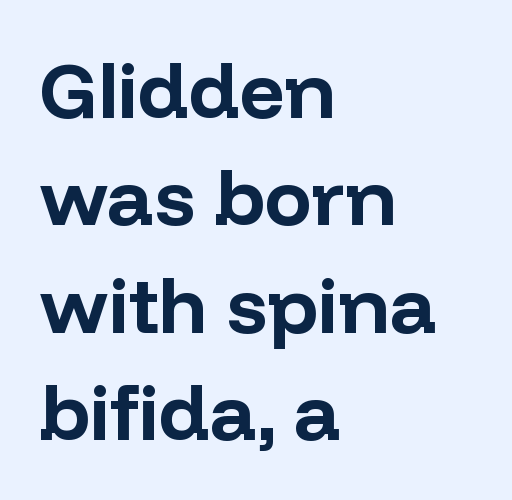
Q: Is the text bold? A: Yes.
Q: Is the text italic (slanted)? A: No, it is upright.
Q: Is the typeface a serif or a sans-serif typeface? A: Sans-serif.
Q: Is the text underlined? A: No.
Q: How is the paragraph aligned? A: Left-aligned.
Q: Is the spacing between letters normal or unusually wide? A: Normal.
Q: Is the spacing between lines tight, normal or loose? A: Normal.
Q: Width (condensed, normal, or wide)? A: Normal.
Q: Stroke contrast? A: Low.
Q: x-height? A: Medium.
Q: Monospaced? A: No.
